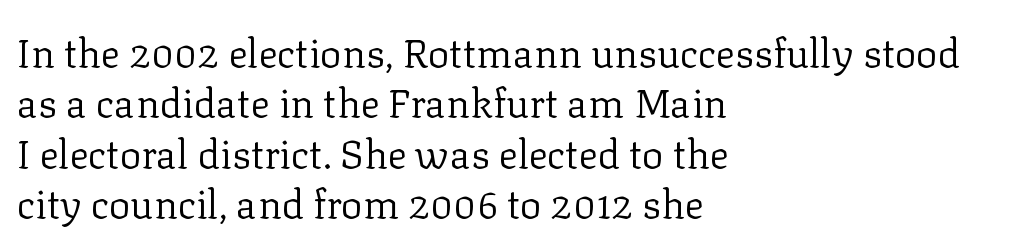
{"serif": "yes", "italic": "no", "bold": "no", "weight": "regular", "width": "normal", "stroke_contrast": "low", "x_height": "medium", "monospaced": "no", "underline": "no", "align": "left", "line_spacing": "normal", "line_spacing_ratio": 1.26, "letter_spacing": "normal", "letter_spacing_em": 0.0, "glyph_px": 40}
